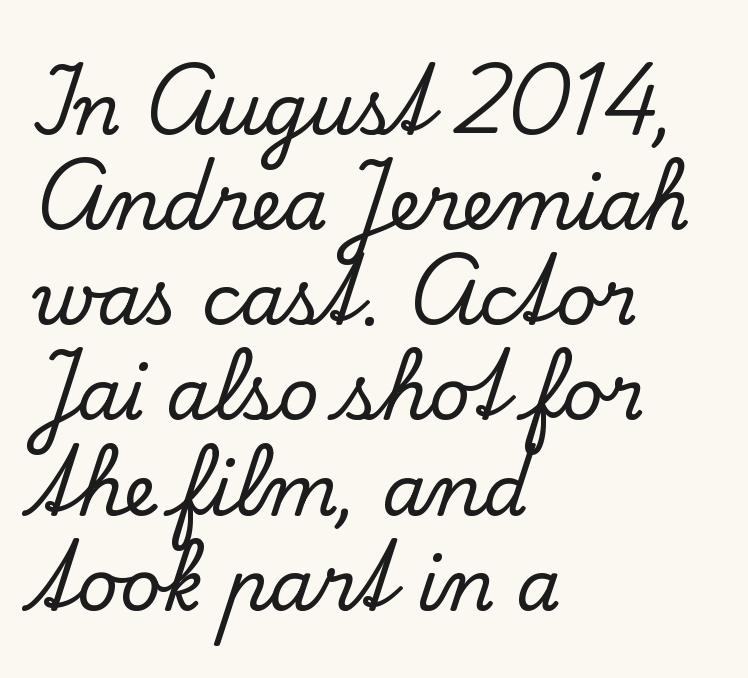
{"serif": "yes", "width": "normal", "stroke_contrast": "low", "x_height": "small", "monospaced": "no", "underline": "no", "align": "left", "line_spacing": "normal", "line_spacing_ratio": 1.34, "letter_spacing": "normal", "letter_spacing_em": 0.0, "glyph_px": 71}
